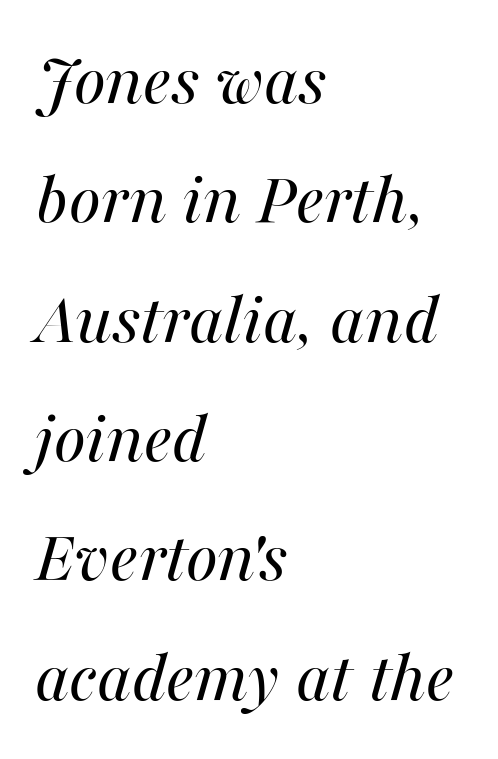
A normal amount of white space separates one row of letters from the next. The passage shown has conventional tracking throughout. Compared with a typical body face, this is equally light or lighter still. The rendering uses natural spacing where letterforms have individual widths.
